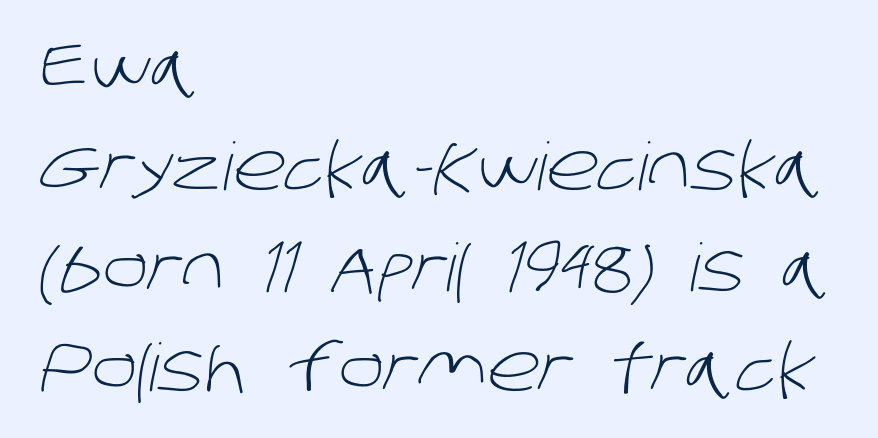
This sample is left-justified, so line endings fall wherever the words run out. How would I describe the line gaps? Plain and ordinary. The strip under each line holds only bare page. Here the designer chose a conventional face with non-uniform glyph widths. The passage shown is typeset with a sans-serif family.
